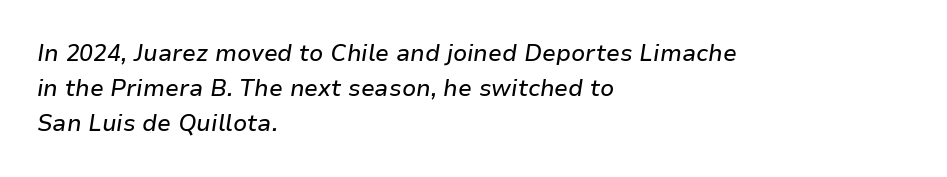
The image shows 23 px text type, italic (leaning right); set left-aligned, normal line spacing (1.52x), normal letter spacing, not underlined.
